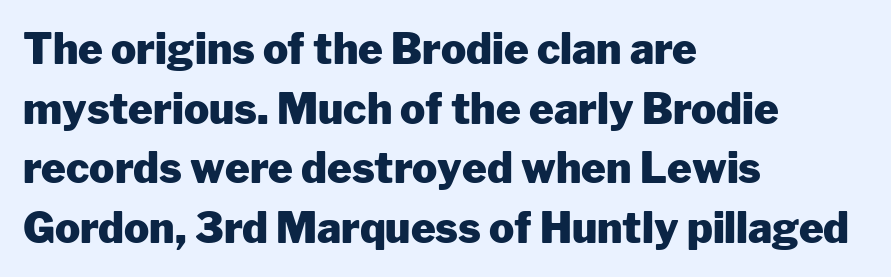
The image shows 42 px heavy sans-serif type, upright; set left-aligned, normal line spacing (1.42x), normal letter spacing, not underlined; low stroke contrast and a medium x-height.
